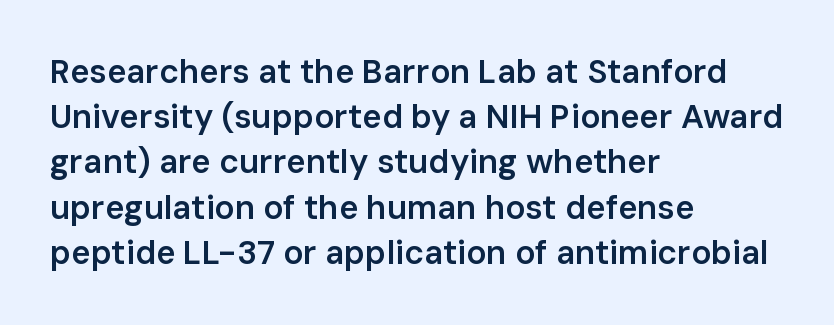
{"serif": "no", "italic": "no", "bold": "semi", "weight": "semibold", "width": "normal", "stroke_contrast": "low", "x_height": "medium", "monospaced": "no", "underline": "no", "align": "left", "line_spacing": "normal", "line_spacing_ratio": 1.37, "letter_spacing": "normal", "letter_spacing_em": 0.0, "glyph_px": 33}
